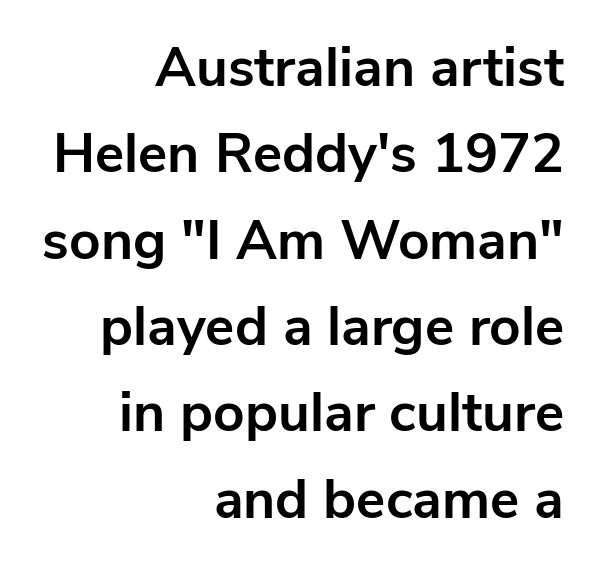
Here the designer chose a conventional face with non-uniform glyph widths. Font category for this specimen: sans-serif. Does extra space separate the letters? No, they use regular spacing. Heavy, bold letterforms. Do the letters lean? They stand straight. The words here are not underlined.
